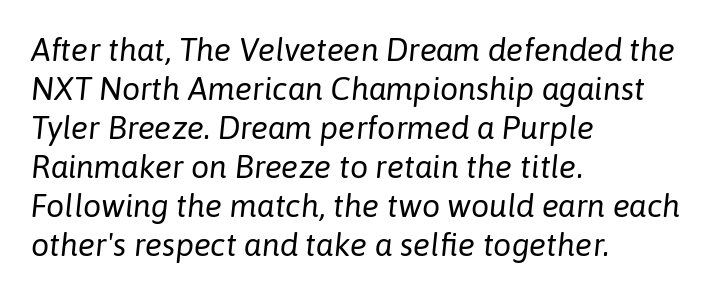
{"italic": "yes", "lean": "right", "slant_degrees": 6, "bold": "no", "weight": "regular", "width": "normal", "stroke_contrast": "low", "x_height": "medium", "monospaced": "no", "underline": "no", "align": "left", "line_spacing_ratio": 1.22, "letter_spacing": "normal", "letter_spacing_em": 0.0, "glyph_px": 32}
